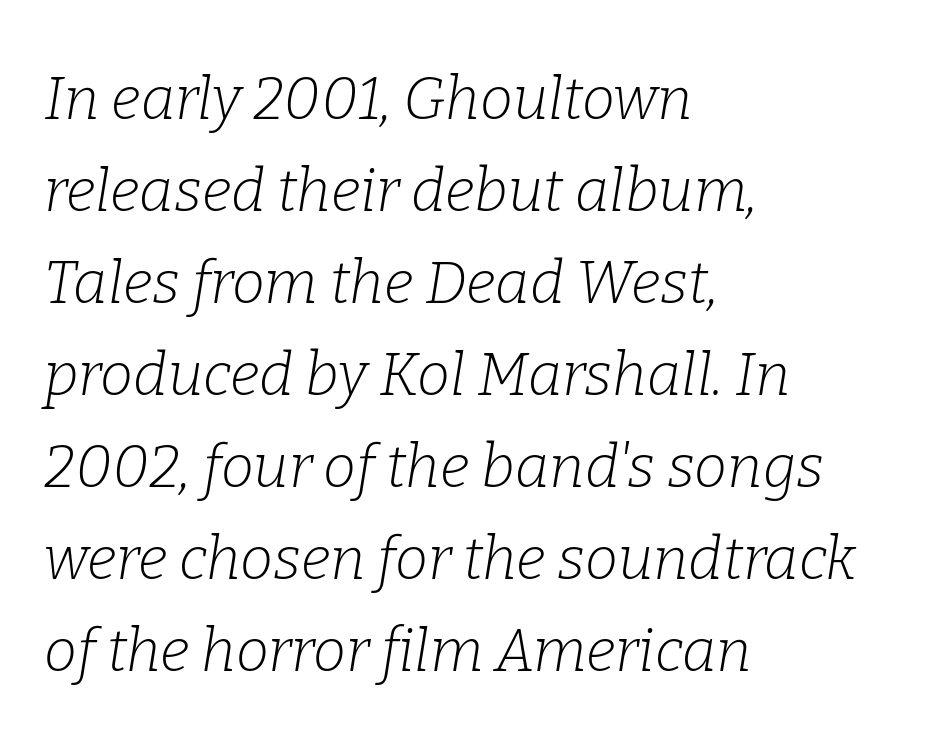
The image shows 59 px light serif type, italic (leaning right); set left-aligned, normal line spacing (1.56x), normal letter spacing, not underlined; low stroke contrast and a medium x-height.
